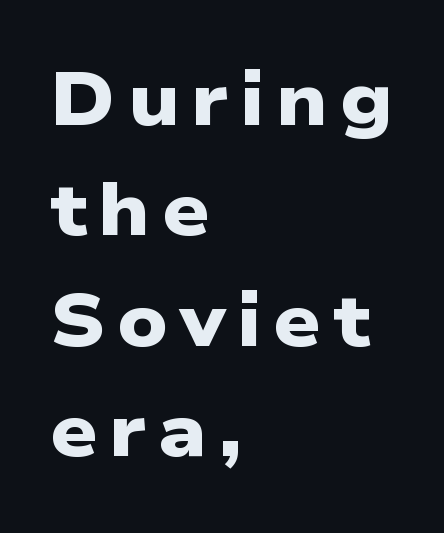
A normal amount of white space separates one row of letters from the next. Beneath every word, the page is bare. The passage shown is typed in a proportional face where columns would drift. Visually the block forms a straight wall on the left and a jagged coastline on the right. Is the type bold? Yes — the strokes are clearly thick and heavy. Regarding serifs, this sample does without them.
